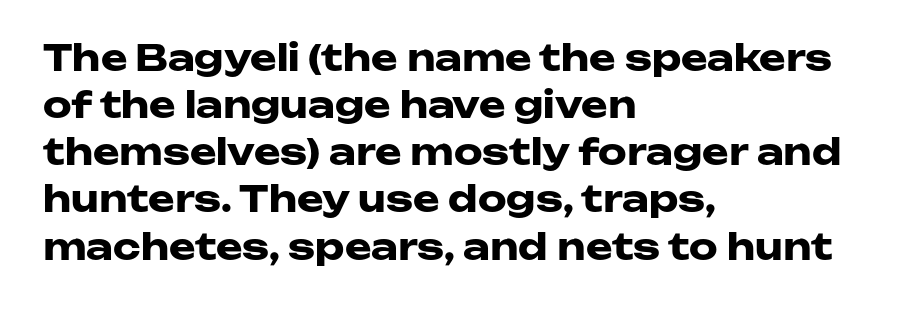
{"serif": "no", "italic": "no", "bold": "yes", "weight": "heavy", "width": "wide", "stroke_contrast": "low", "x_height": "medium", "monospaced": "no", "underline": "no", "align": "left", "line_spacing": "normal", "line_spacing_ratio": 1.31, "letter_spacing": "normal", "letter_spacing_em": 0.0, "glyph_px": 36}
